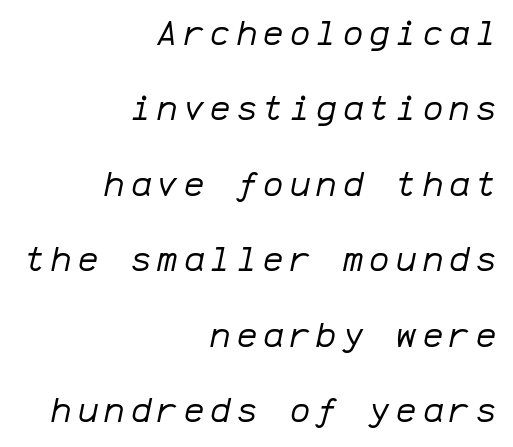
The image shows 34 px regular-weight type, italic (leaning right), monospaced; set right-aligned, loose line spacing (2.22x), not underlined; low stroke contrast and a medium x-height.
